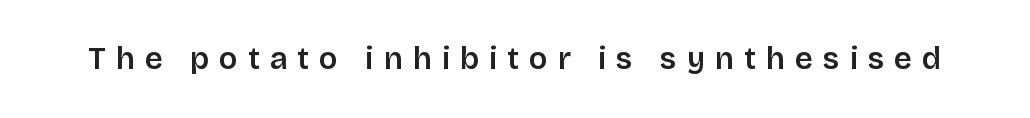
{"serif": "no", "italic": "no", "bold": "semi", "weight": "semibold", "width": "normal", "stroke_contrast": "low", "x_height": "large", "monospaced": "no", "underline": "no", "letter_spacing": "wide", "letter_spacing_em": 0.32, "glyph_px": 31}
